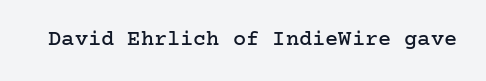
Tall strokes in this sample are plumb rather than angled. Short note: letters normally spaced. Lines of text with bare space underneath.
